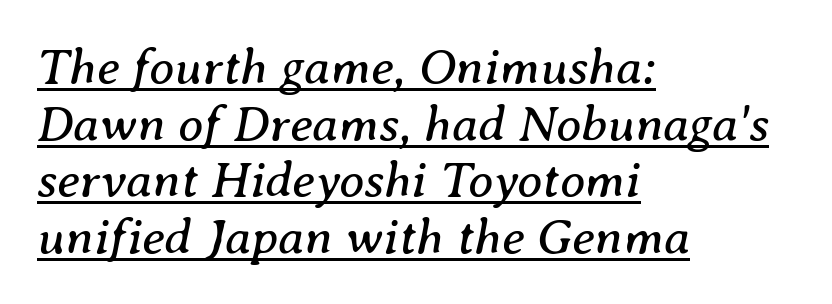
Q: Is the text bold? A: No.
Q: Is the text italic (slanted)? A: Yes, it leans right by about 8 degrees.
Q: Is the typeface a serif or a sans-serif typeface? A: Serif.
Q: Is the text underlined? A: Yes.
Q: How is the paragraph aligned? A: Left-aligned.
Q: Is the spacing between letters normal or unusually wide? A: Normal.
Q: Is the spacing between lines tight, normal or loose? A: Tight.
Q: Width (condensed, normal, or wide)? A: Normal.
Q: Stroke contrast? A: Medium.
Q: x-height? A: Medium.
Q: Monospaced? A: No.
